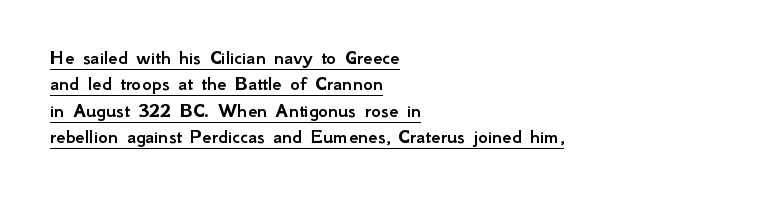
{"italic": "no", "underline": "yes", "align": "left", "line_spacing": "normal", "line_spacing_ratio": 1.26, "letter_spacing": "normal", "letter_spacing_em": 0.0, "glyph_px": 21}
